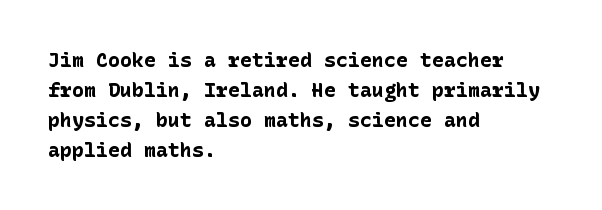
Alignment: flush left. Tall strokes in this sample are plumb rather than angled. Successive baselines arrive at the customary interval. The rendering uses a bold face; every stroke is thick and dark. The specimen omits any rule beneath the text block's lines. Short note: letters normally spaced.
